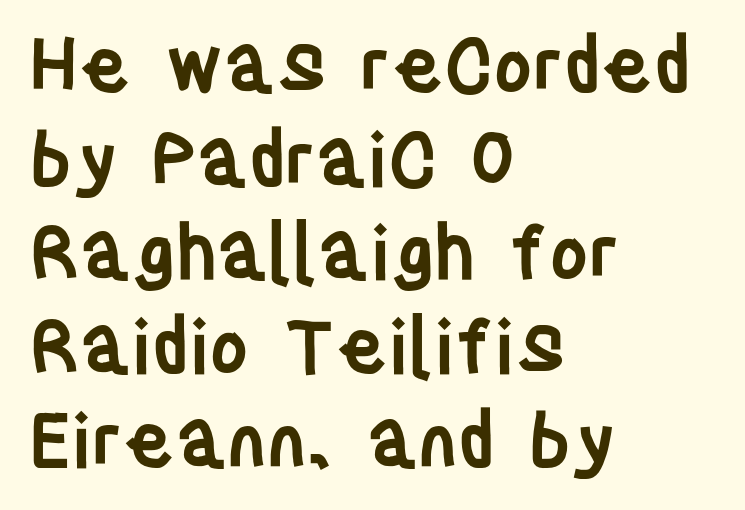
The font is running at a semibold setting, under full bold. Note the varied advance widths — an 'i' is clearly narrower than an 'm'. Lines of text with bare space underneath. Regarding serifs, this sample does without them. In terms of leading, this rendering sits right in the middle. When letters stand straight like this, we call the style roman or upright.
